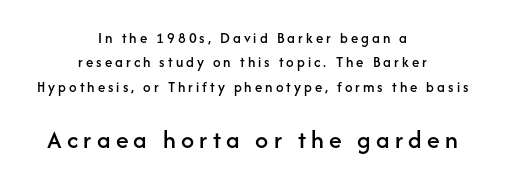
The image shows 26 px text type, upright; set centered, normal line spacing (1.63x), unusually wide letter spacing (+0.2 em), not underlined; the second (bottom) block is 1.73x larger.
